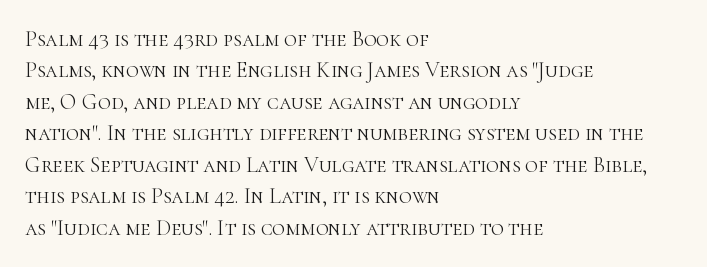
{"italic": "no", "bold": "no", "underline": "no", "align": "left", "line_spacing": "normal", "line_spacing_ratio": 1.43, "letter_spacing": "normal", "letter_spacing_em": 0.0, "glyph_px": 22}
